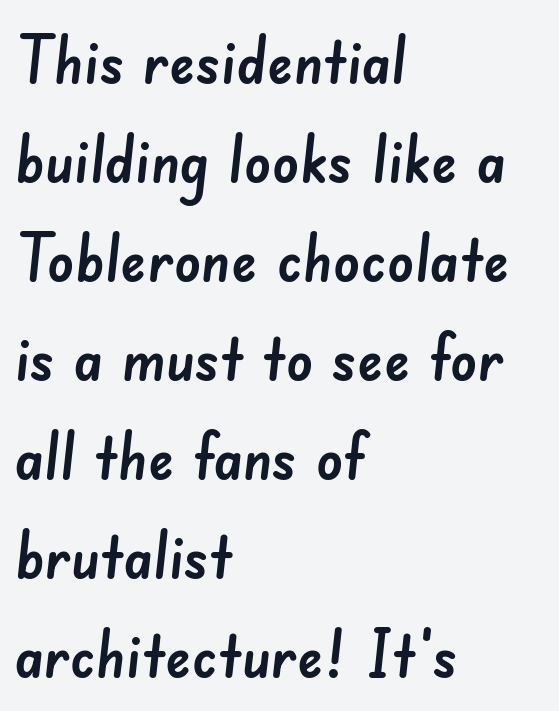
Q: Is the typeface a serif or a sans-serif typeface? A: Sans-serif.
Q: Is the text underlined? A: No.
Q: How is the paragraph aligned? A: Left-aligned.
Q: Is the spacing between letters normal or unusually wide? A: Normal.
Q: Is the spacing between lines tight, normal or loose? A: Normal.
Q: Width (condensed, normal, or wide)? A: Normal.
Q: Stroke contrast? A: Low.
Q: x-height? A: Small.
Q: Monospaced? A: No.
